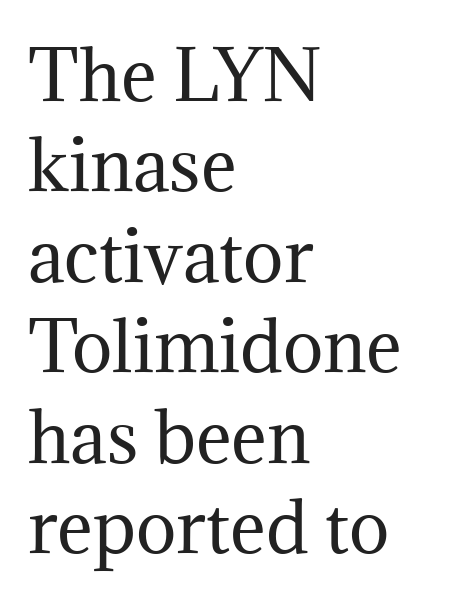
The strokes are not fattened; the text isn't bold. Beneath every word, the page is bare. Letter spacing: default. The face used here is proportionally spaced, like ordinary book or web type. The specimen reads as upright at a glance. Line starts are locked; line ends wander.
